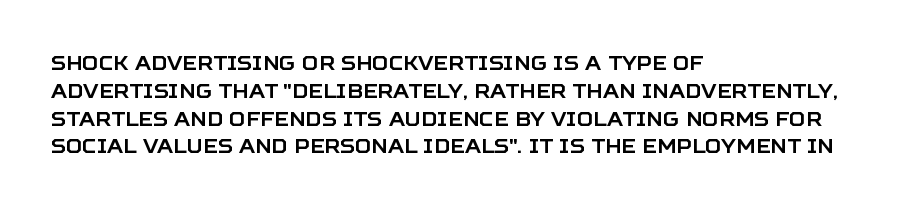
Q: Is the text italic (slanted)? A: No, it is upright.
Q: Is the text underlined? A: No.
Q: How is the paragraph aligned? A: Left-aligned.
Q: Is the spacing between letters normal or unusually wide? A: Normal.
Q: Is the spacing between lines tight, normal or loose? A: Normal.
